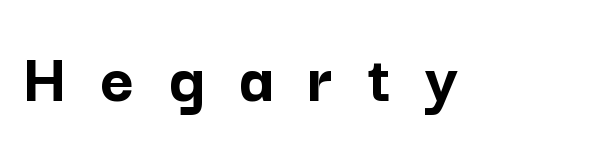
{"serif": "no", "italic": "no", "bold": "yes", "weight": "semibold", "width": "normal", "stroke_contrast": "low", "x_height": "medium", "monospaced": "no", "underline": "no", "letter_spacing": "wide", "letter_spacing_em": 0.47, "glyph_px": 73}
